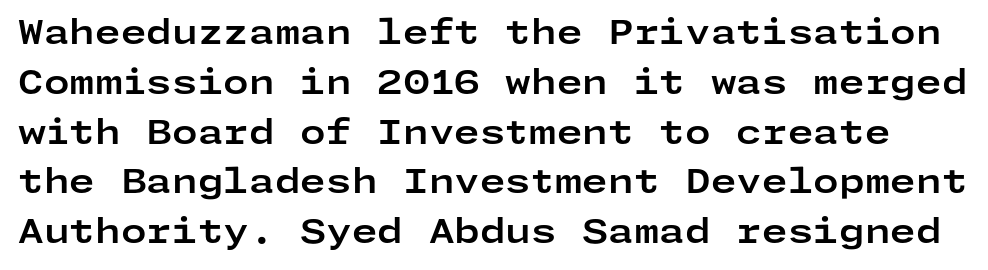
Q: Is the text bold? A: Yes.
Q: Is the text italic (slanted)? A: No, it is upright.
Q: Is the typeface a serif or a sans-serif typeface? A: Sans-serif.
Q: Is the text underlined? A: No.
Q: Is the spacing between letters normal or unusually wide? A: Normal.
Q: Is the spacing between lines tight, normal or loose? A: Normal.
Q: Width (condensed, normal, or wide)? A: Wide.
Q: Stroke contrast? A: Low.
Q: x-height? A: Medium.
